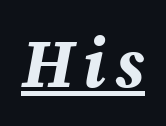
{"italic": "yes", "lean": "right", "slant_degrees": 12, "bold": "yes", "weight": "bold", "width": "normal", "stroke_contrast": "medium", "x_height": "medium", "monospaced": "no", "underline": "yes", "glyph_px": 68}
